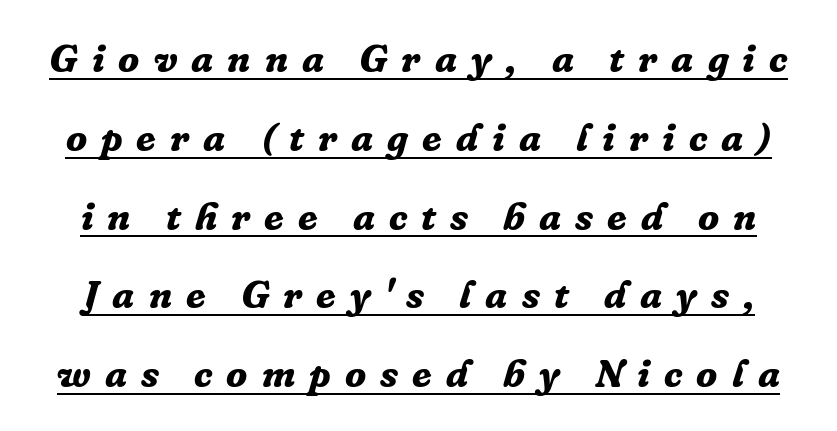
Q: Is the text bold? A: Yes.
Q: Is the text italic (slanted)? A: Yes, it leans right by about 16 degrees.
Q: Is the typeface a serif or a sans-serif typeface? A: Serif.
Q: Is the text underlined? A: Yes.
Q: Is the spacing between letters normal or unusually wide? A: Unusually wide.
Q: Is the spacing between lines tight, normal or loose? A: Loose.
Q: Width (condensed, normal, or wide)? A: Normal.
Q: Stroke contrast? A: Low.
Q: x-height? A: Medium.
Q: Monospaced? A: No.
